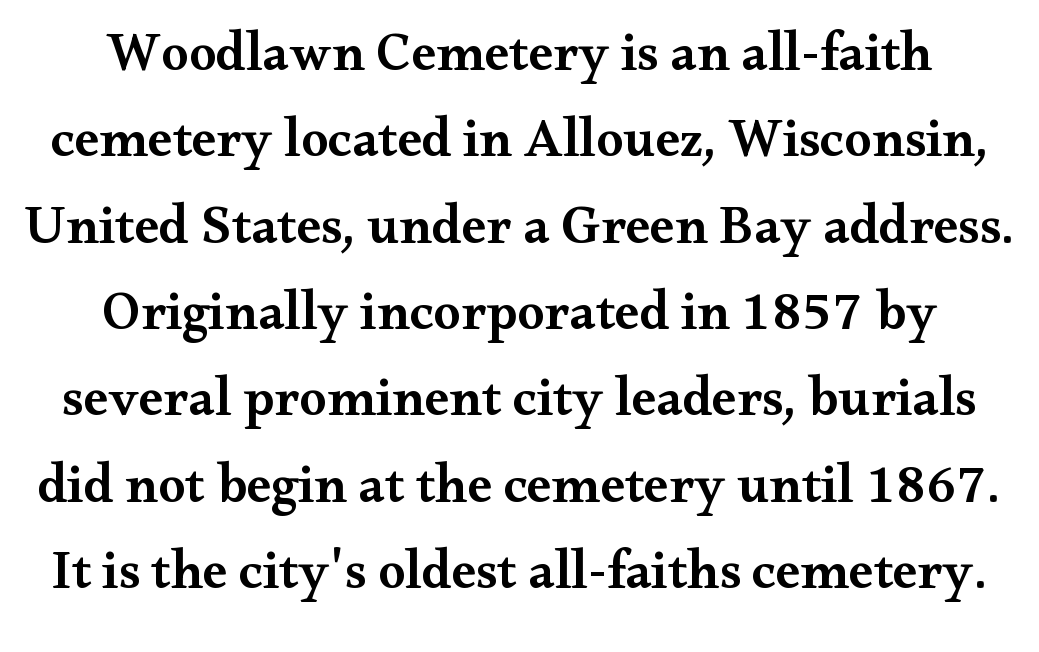
Q: Is the text bold? A: Semi-bold.
Q: Is the text italic (slanted)? A: No, it is upright.
Q: Is the typeface a serif or a sans-serif typeface? A: Serif.
Q: Is the text underlined? A: No.
Q: How is the paragraph aligned? A: Centered.
Q: Is the spacing between letters normal or unusually wide? A: Normal.
Q: Is the spacing between lines tight, normal or loose? A: Normal.
Q: Width (condensed, normal, or wide)? A: Wide.
Q: Stroke contrast? A: Medium.
Q: x-height? A: Small.
Q: Monospaced? A: No.
